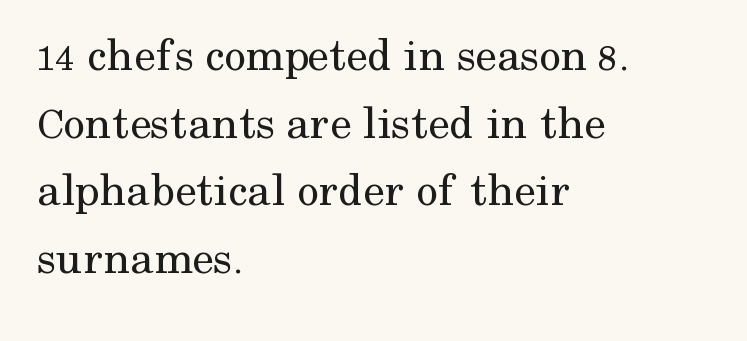
The image shows 48 px regular-weight serif type, upright; set left-aligned, normal line spacing (1.41x), normal letter spacing, not underlined; medium stroke contrast and a medium x-height.
